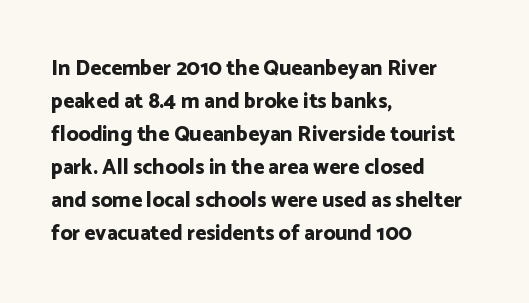
{"italic": "no", "bold": "yes", "underline": "no", "align": "left", "line_spacing": "normal", "line_spacing_ratio": 1.57, "letter_spacing": "normal", "letter_spacing_em": 0.0, "glyph_px": 21}
